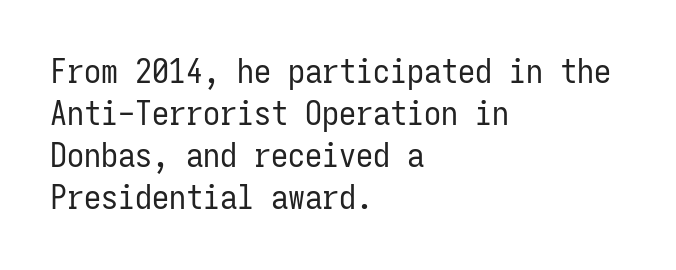
Spacing verdict: monospaced, one width for all characters. The space beneath each line is pristine and unruled. Letter spacing: default. Serifs: no, the terminals of the letterforms are clean. A quiet, ordinary-to-light weight characterises the typeface.
